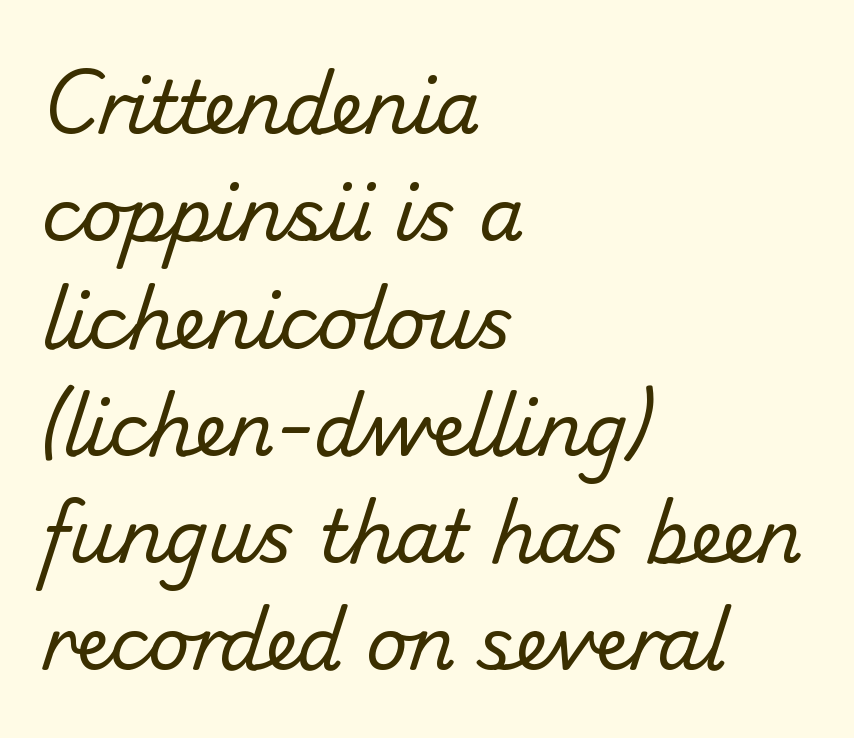
This sample is left-justified, so line endings fall wherever the words run out. What stands out about the letter spacing? Nothing — it is the standard amount. Spacing verdict: proportional, widths tailored to each character. The text was rendered using a sans face with plain stroke endings. Check under the words: just untouched page.
